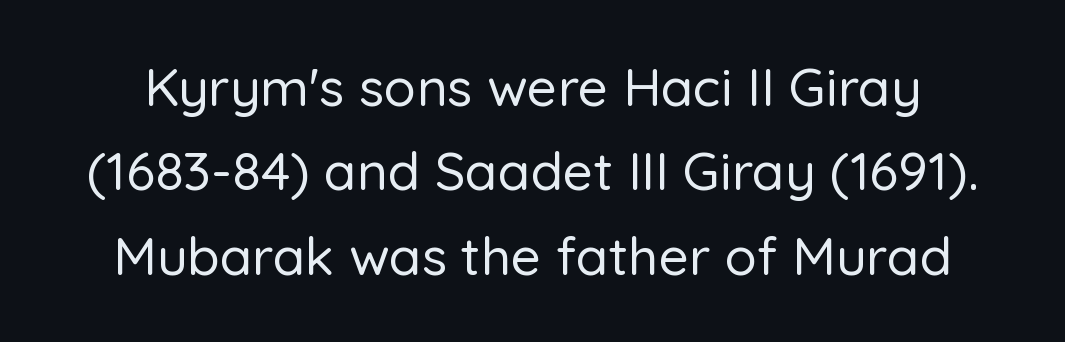
The image shows 53 px sans-serif type, upright; set normal line spacing (1.59x), normal letter spacing, not underlined; low stroke contrast and a medium x-height.
